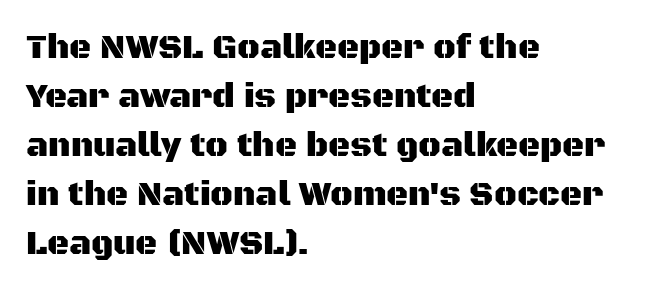
The image shows 34 px sans-serif type, upright; set left-aligned, normal line spacing (1.44x), normal letter spacing, not underlined; medium stroke contrast and a large x-height.
